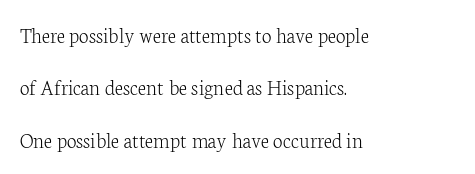
Q: Is the text bold? A: No.
Q: Is the text italic (slanted)? A: No, it is upright.
Q: Is the text underlined? A: No.
Q: How is the paragraph aligned? A: Left-aligned.
Q: Is the spacing between letters normal or unusually wide? A: Normal.
Q: Is the spacing between lines tight, normal or loose? A: Loose.
